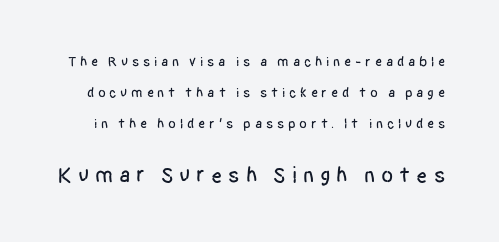
Q: Is the text italic (slanted)? A: No, it is upright.
Q: Is the text underlined? A: No.
Q: Is the spacing between letters normal or unusually wide? A: Unusually wide.
Q: Is the spacing between lines tight, normal or loose? A: Loose.
Q: Which block of text is set in a larger size, the first (top) or the second (bottom)? A: The second (bottom) one.
